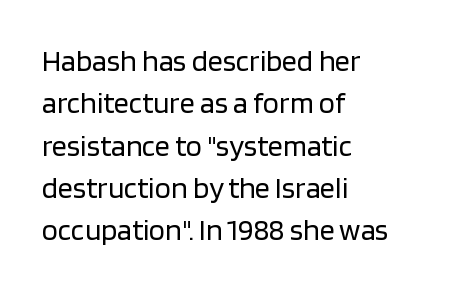
Unmarked baselines from the first word to the last. Serifs: no, the terminals of the letterforms are clean. Nothing heavy about these letters — not bold at all. Caption: multi-line text, flush left, ragged right. Italic: no, the glyphs are upright roman.
